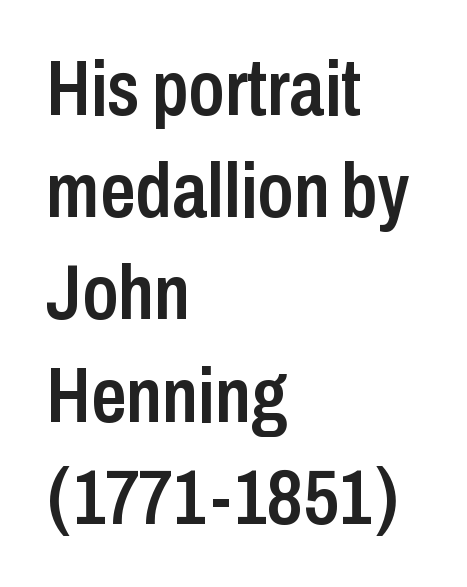
Q: Is the text bold? A: Semi-bold.
Q: Is the text italic (slanted)? A: No, it is upright.
Q: Is the typeface a serif or a sans-serif typeface? A: Sans-serif.
Q: Is the text underlined? A: No.
Q: How is the paragraph aligned? A: Left-aligned.
Q: Is the spacing between letters normal or unusually wide? A: Normal.
Q: Is the spacing between lines tight, normal or loose? A: Normal.
Q: Width (condensed, normal, or wide)? A: Condensed.
Q: Stroke contrast? A: Low.
Q: x-height? A: Medium.
Q: Monospaced? A: No.
